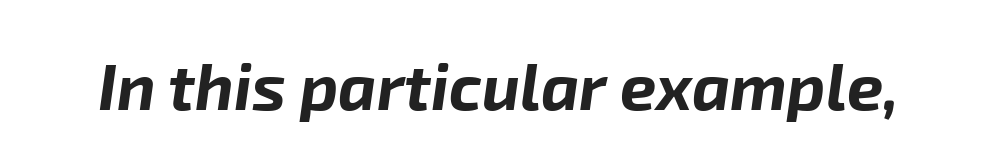
Nobody touched the tracking dial on this one. This sample has the flowing, uneven cadence of proportional lettering. Quick note: underline off. Its strokes are broad and dark, the hallmark of bold type. Would a proofreader flag this as italicized? Yes.
